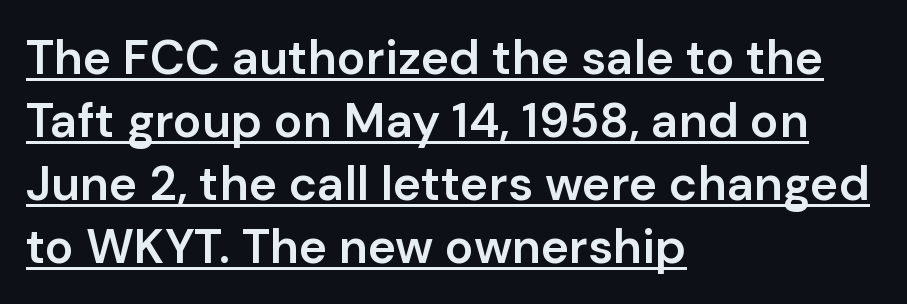
Q: Is the text bold? A: Semi-bold.
Q: Is the text italic (slanted)? A: No, it is upright.
Q: Is the typeface a serif or a sans-serif typeface? A: Sans-serif.
Q: Is the text underlined? A: Yes.
Q: How is the paragraph aligned? A: Left-aligned.
Q: Is the spacing between letters normal or unusually wide? A: Normal.
Q: Is the spacing between lines tight, normal or loose? A: Normal.
Q: Width (condensed, normal, or wide)? A: Normal.
Q: Stroke contrast? A: Low.
Q: x-height? A: Medium.
Q: Monospaced? A: No.
